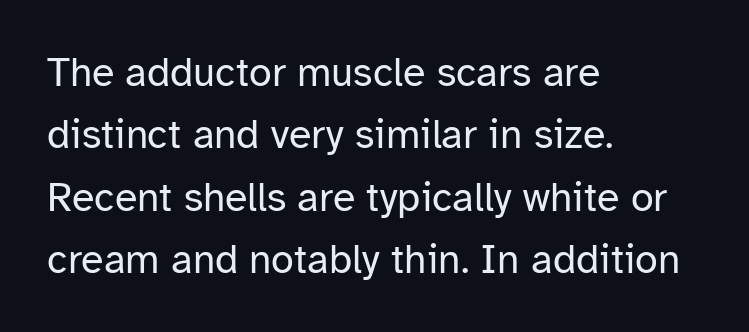
{"serif": "no", "italic": "no", "bold": "no", "weight": "regular", "width": "normal", "stroke_contrast": "low", "x_height": "medium", "monospaced": "no", "underline": "no", "align": "left", "line_spacing": "normal", "line_spacing_ratio": 1.52, "letter_spacing": "normal", "letter_spacing_em": 0.0, "glyph_px": 41}
